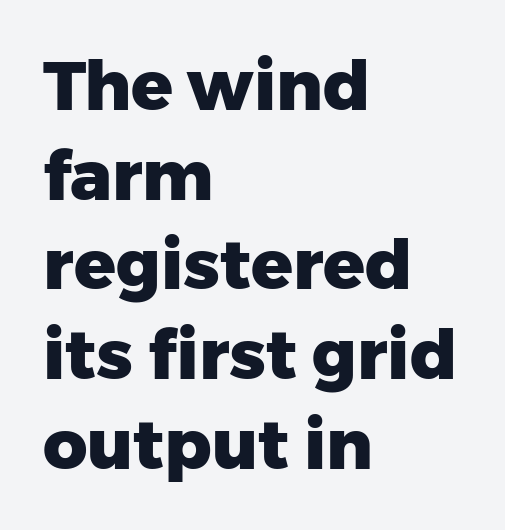
{"serif": "no", "italic": "no", "bold": "yes", "weight": "heavy", "width": "normal", "stroke_contrast": "low", "x_height": "medium", "monospaced": "no", "underline": "no", "align": "left", "line_spacing": "normal", "line_spacing_ratio": 1.3, "letter_spacing": "normal", "letter_spacing_em": 0.0, "glyph_px": 69}
